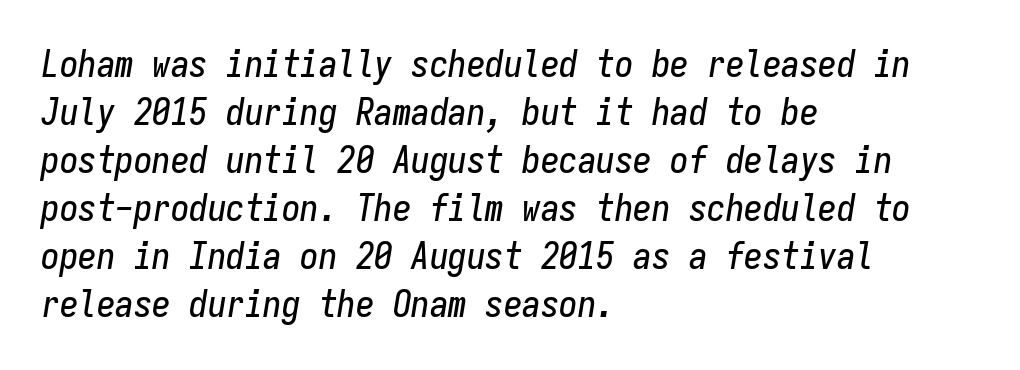
Q: Is the text italic (slanted)? A: Yes, it leans right by about 9 degrees.
Q: Is the text underlined? A: No.
Q: How is the paragraph aligned? A: Left-aligned.
Q: Is the spacing between letters normal or unusually wide? A: Normal.
Q: Is the spacing between lines tight, normal or loose? A: Normal.
Q: Width (condensed, normal, or wide)? A: Condensed.
Q: Stroke contrast? A: Low.
Q: x-height? A: Medium.
Q: Monospaced? A: Yes.
